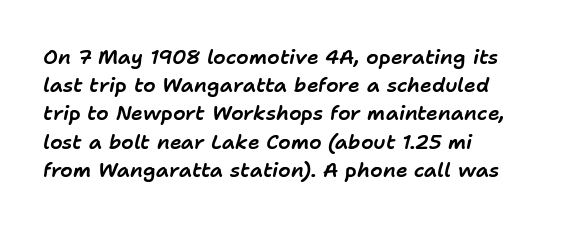
The image shows 20 px text type, italic (leaning right); set left-aligned, normal line spacing (1.41x), normal letter spacing, not underlined.
